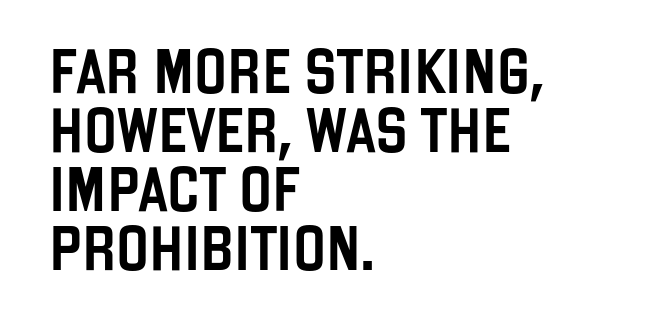
{"serif": "no", "italic": "no", "width": "condensed", "stroke_contrast": "low", "x_height": "large", "monospaced": "no", "underline": "no", "align": "left", "line_spacing": "normal", "line_spacing_ratio": 1.34, "letter_spacing": "normal", "letter_spacing_em": 0.0, "glyph_px": 44}
